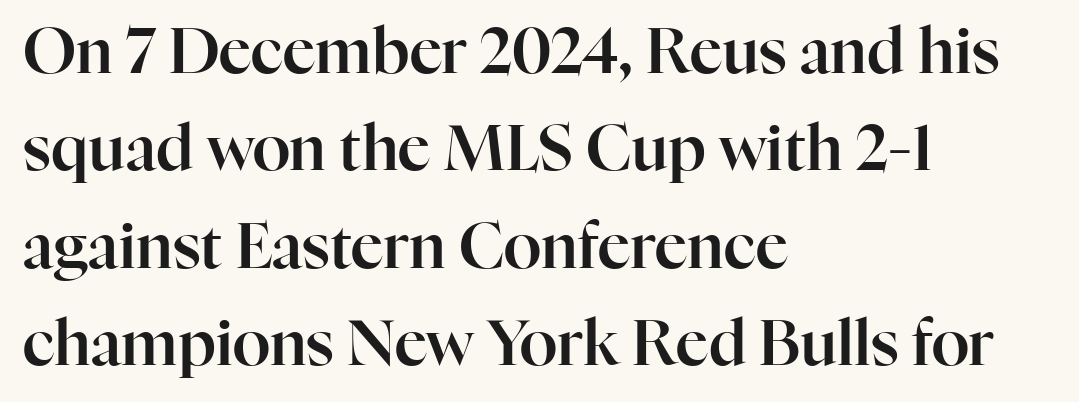
The image shows 62 px serif type, upright; set left-aligned, normal line spacing (1.57x), normal letter spacing, not underlined; high stroke contrast and a medium x-height.
